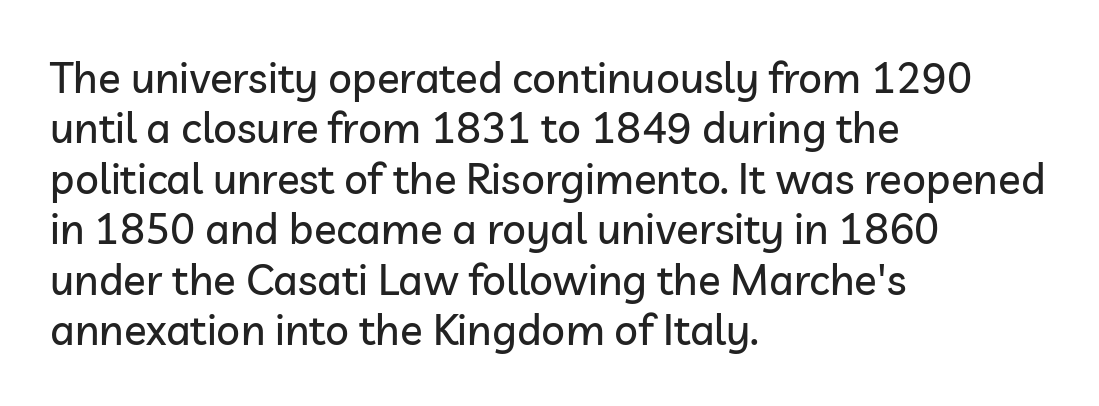
The image shows 42 px sans-serif type, upright; set left-aligned, line spacing 1.2x, normal letter spacing, not underlined; low stroke contrast and a medium x-height.
